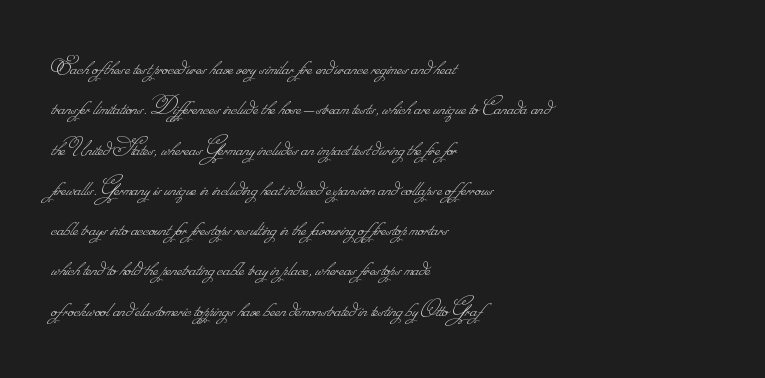
Beneath every word, the page is bare. Notice how descenders clear the ascenders below comfortably — that's standard leading. Reading down the block, your eye returns to a fixed left position each line. Think standard paragraph weight, or any step lighter than that. The tracking reads as untouched default to a designer's eye.
